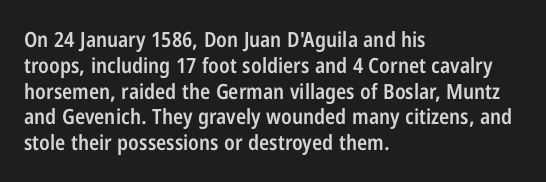
Q: Is the text bold? A: Semi-bold.
Q: Is the text italic (slanted)? A: No, it is upright.
Q: Is the text underlined? A: No.
Q: How is the paragraph aligned? A: Left-aligned.
Q: Is the spacing between letters normal or unusually wide? A: Normal.
